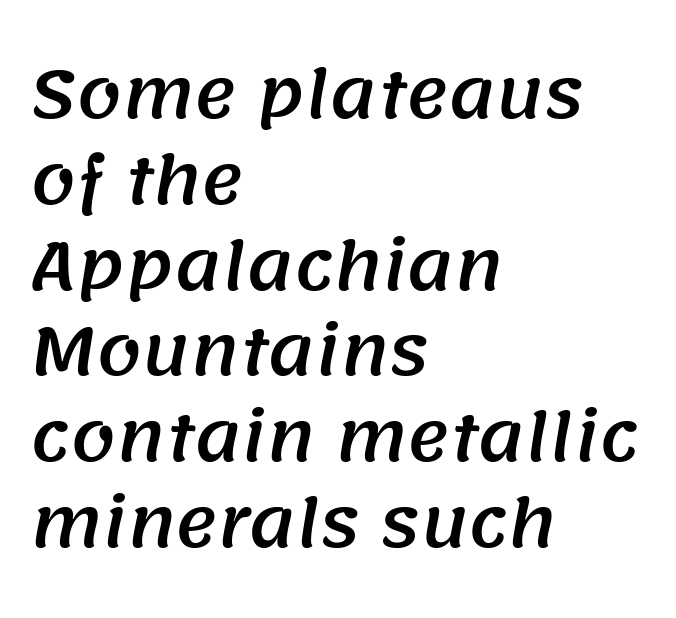
Q: Is the typeface a serif or a sans-serif typeface? A: Sans-serif.
Q: Is the text underlined? A: No.
Q: How is the paragraph aligned? A: Left-aligned.
Q: Is the spacing between letters normal or unusually wide? A: Normal.
Q: Is the spacing between lines tight, normal or loose? A: Normal.
Q: Width (condensed, normal, or wide)? A: Normal.
Q: Stroke contrast? A: Medium.
Q: x-height? A: Large.
Q: Monospaced? A: No.
